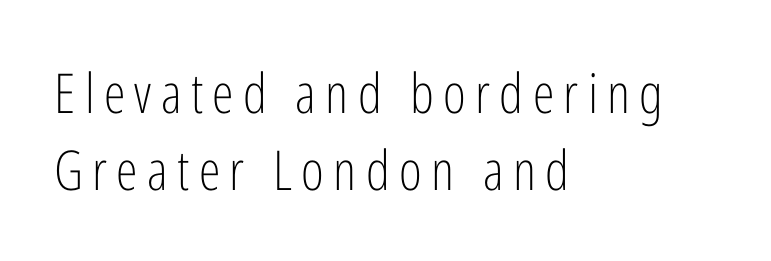
Rendered with straight, roman letterforms. A clean baseline with only descenders dipping below it. The passage shown is not bold in any degree. Looks like regular typesetting: each glyph gets only the width it needs.
